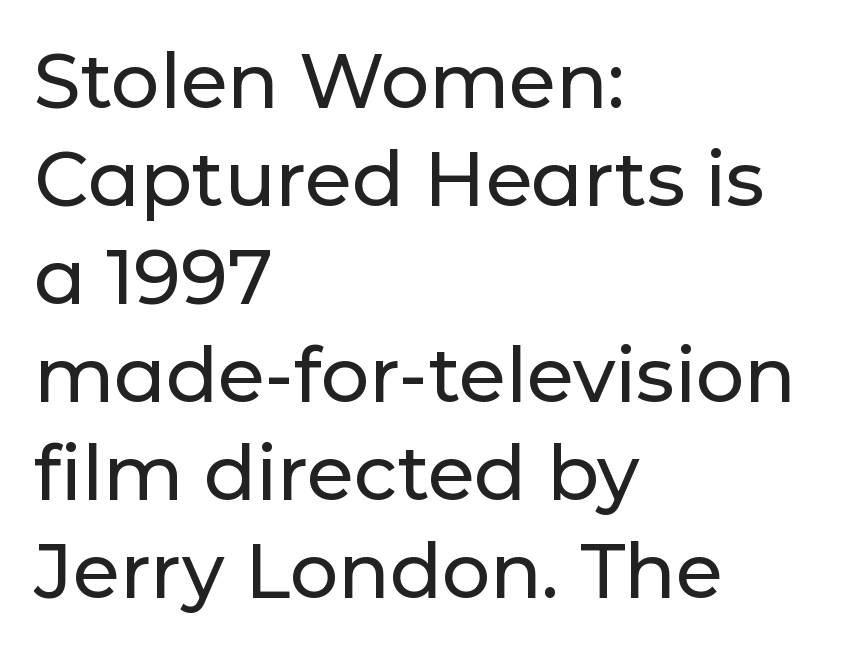
The image shows 76 px sans-serif type, upright; set left-aligned, normal line spacing (1.29x), normal letter spacing, not underlined; low stroke contrast and a medium x-height.
